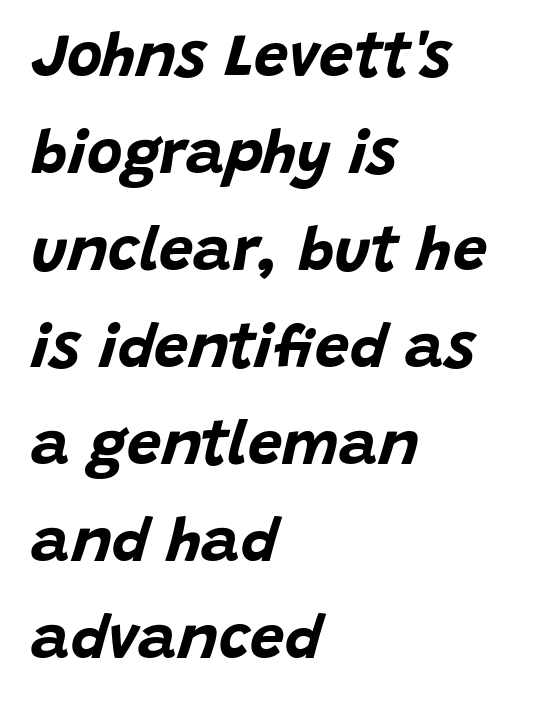
The image shows 61 px bold type, italic (leaning right); set left-aligned, normal line spacing (1.59x), normal letter spacing, not underlined; low stroke contrast and a large x-height.
